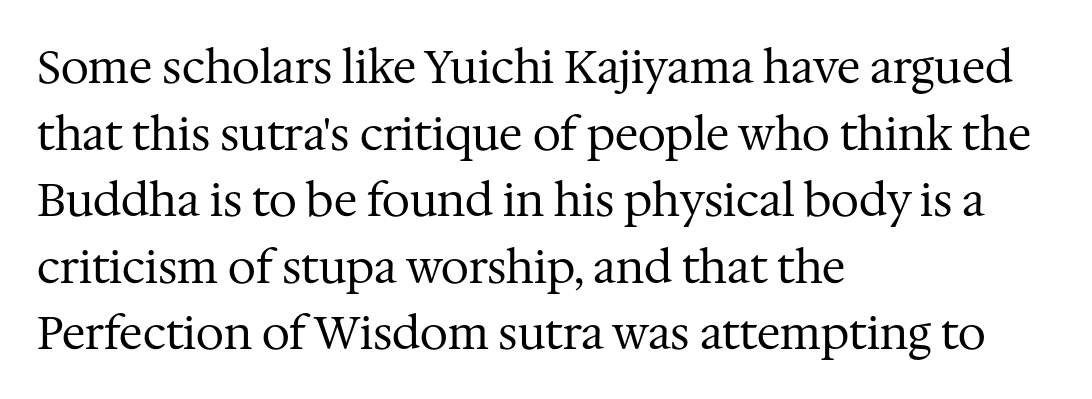
The image shows 45 px regular-weight serif type, upright; set left-aligned, normal line spacing (1.48x), normal letter spacing, not underlined; medium stroke contrast and a medium x-height.
